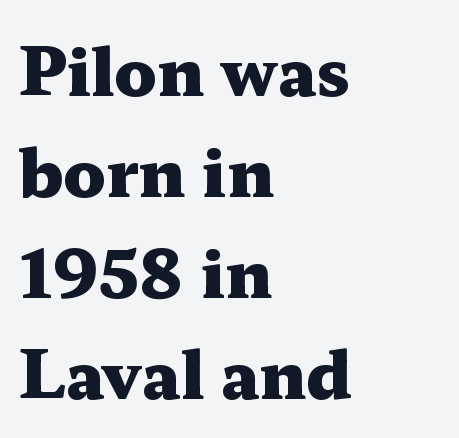
The glyphs have the mass of a bold cut. Whoever set this chose a conventional vertical rhythm. These lines are rendered in a variable-pitch font. Typographically, this falls in the serif category. Posture: upright roman.
